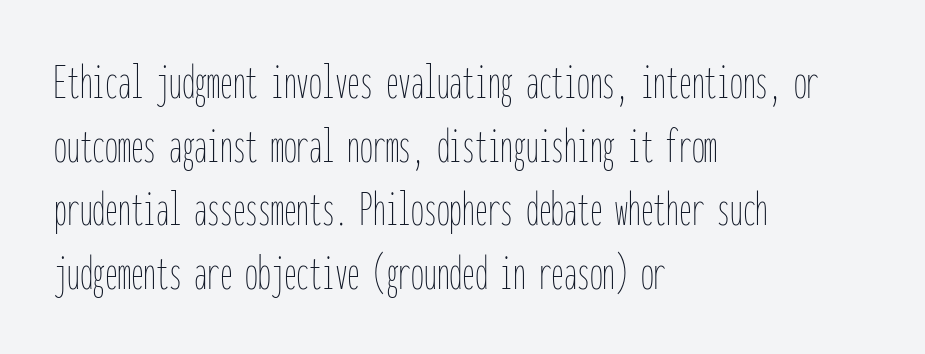
{"italic": "no", "bold": "no", "weight": "thin", "width": "condensed", "stroke_contrast": "low", "x_height": "medium", "monospaced": "yes", "underline": "no", "align": "left", "line_spacing": "normal", "line_spacing_ratio": 1.25, "letter_spacing": "normal", "letter_spacing_em": 0.0, "glyph_px": 51}
